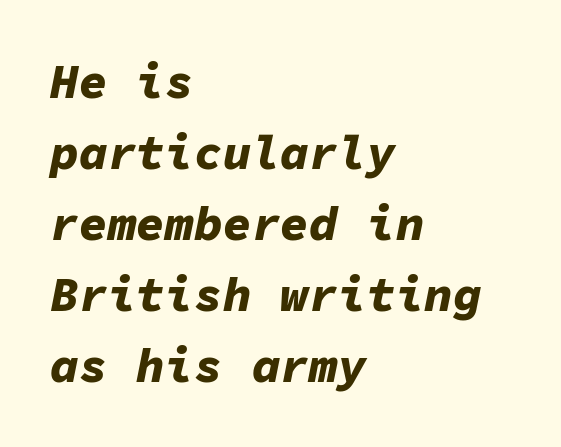
The image shows 48 px bold type, italic (leaning right), monospaced; set left-aligned, normal line spacing (1.48x), normal letter spacing, not underlined; low stroke contrast and a medium x-height.
